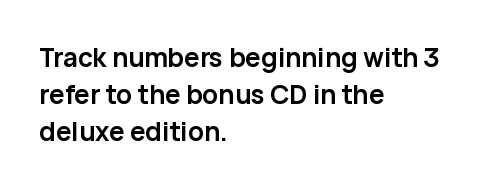
Notice how descenders clear the ascenders below comfortably — that's standard leading. Compared with an ordinary text face, these strokes are far heavier — a full bold. Compared with typical body copy, the letter spacing here is the same. Italic: no, the glyphs are upright roman. The rag falls on the right side of this text block. Descenders hang freely into open space.
